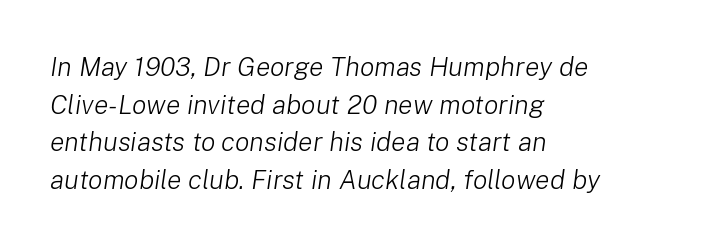
The image shows 27 px text type, italic (leaning right); set left-aligned, normal line spacing (1.39x), normal letter spacing, not underlined.
